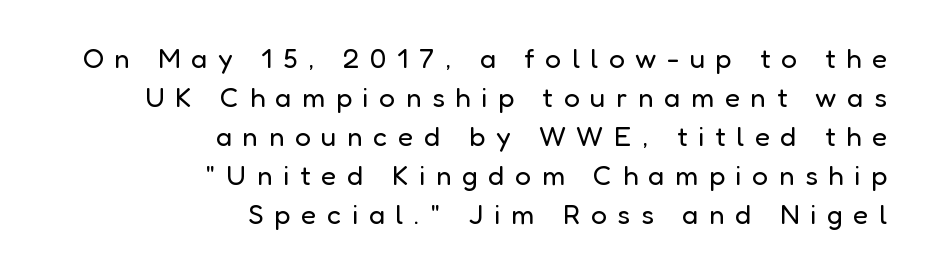
Compared with typical paragraphs, the rows here are spaced about the same. Just letters on the line, the space beneath them empty. You can tell it's not italic because the verticals are truly vertical. Caption: expanded tracking, letters set apart. Serif or sans? Sans — the stroke terminals are bare.
